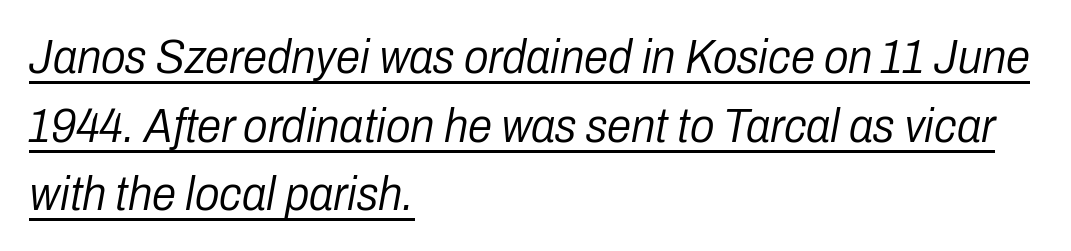
Think of a printed novel: that variable character pitch is what you see here. Observe the ordinary spacing: letters are neighbours, not strangers. Style check: oblique. The designer left line spacing at the default. The setting favours the left margin, as ordinary paragraphs usually do. Somebody hit Ctrl+U on this one — the words are underlined.
